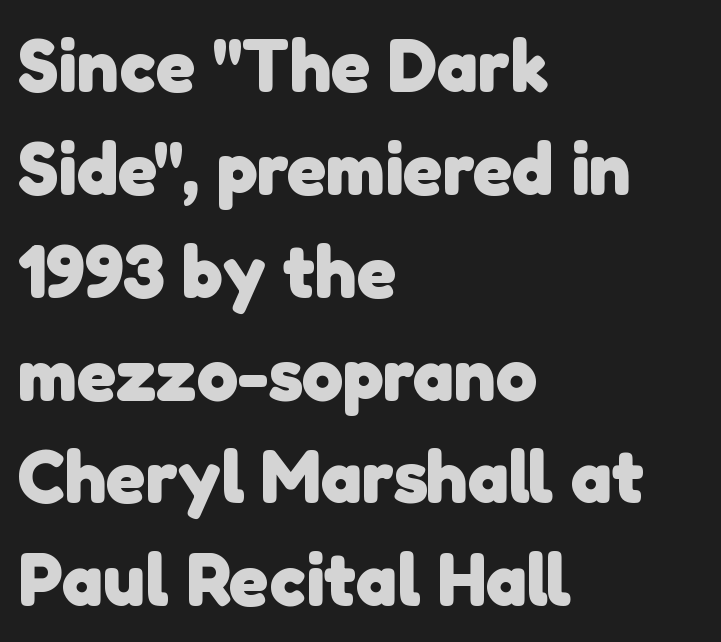
Q: Is the text bold? A: Yes.
Q: Is the typeface a serif or a sans-serif typeface? A: Sans-serif.
Q: Is the text underlined? A: No.
Q: How is the paragraph aligned? A: Left-aligned.
Q: Is the spacing between letters normal or unusually wide? A: Normal.
Q: Is the spacing between lines tight, normal or loose? A: Normal.
Q: Width (condensed, normal, or wide)? A: Normal.
Q: Stroke contrast? A: Low.
Q: x-height? A: Medium.
Q: Monospaced? A: No.
